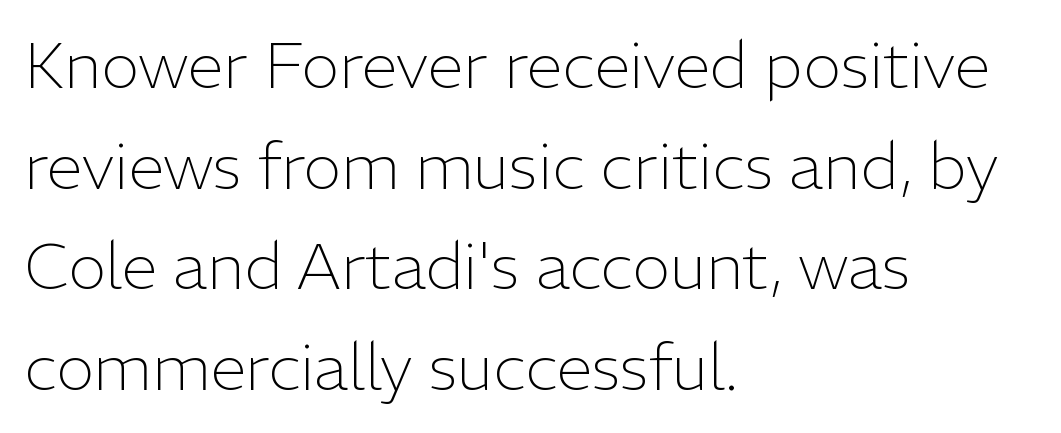
The image shows 65 px light sans-serif type, upright; set left-aligned, normal line spacing (1.55x), normal letter spacing, not underlined; low stroke contrast and a medium x-height.
